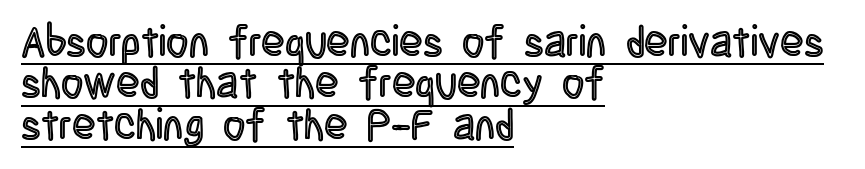
The image shows 43 px condensed type, upright; set left-aligned, tight line spacing (0.96x), normal letter spacing, underlined; a large x-height.
